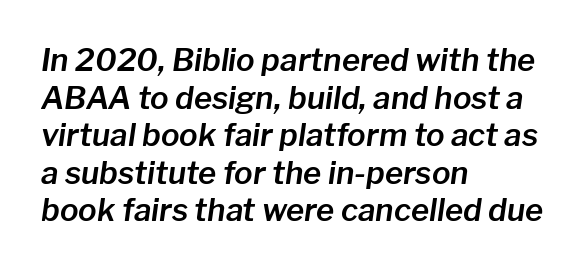
Q: Is the text italic (slanted)? A: Yes, it leans right by about 8 degrees.
Q: Is the text underlined? A: No.
Q: How is the paragraph aligned? A: Left-aligned.
Q: Is the spacing between letters normal or unusually wide? A: Normal.
Q: Width (condensed, normal, or wide)? A: Normal.
Q: Stroke contrast? A: Low.
Q: x-height? A: Medium.
Q: Monospaced? A: No.
